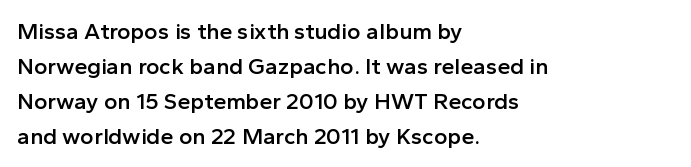
The image shows 23 px text type, upright; set left-aligned, normal line spacing (1.52x), normal letter spacing, not underlined.
